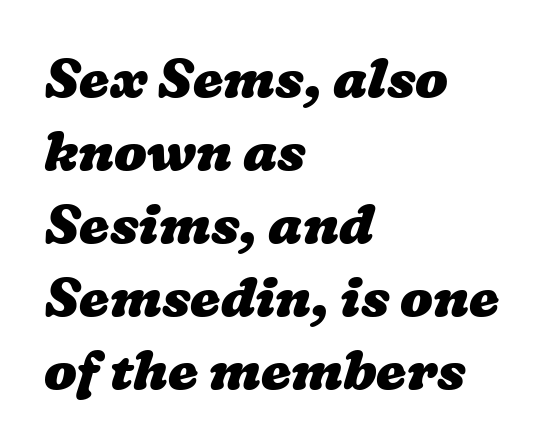
The typesetting leans heavy: a genuine bold. Each letter keeps its own natural width here, so spacing adapts to shape. In terms of leading, this rendering sits right in the middle. Compared with typical body copy, the letter spacing here is the same. Decoration check: the copy has no underline. A student would call this left alignment; a typographer would say flush left, rag right.
